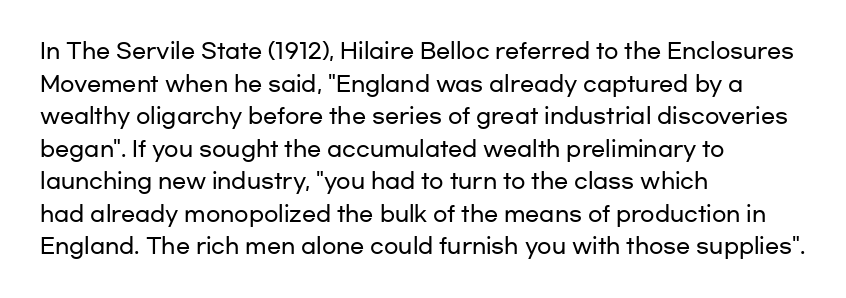
{"italic": "no", "underline": "no", "align": "left", "line_spacing": "normal", "line_spacing_ratio": 1.55, "letter_spacing": "normal", "letter_spacing_em": 0.0, "glyph_px": 21}
